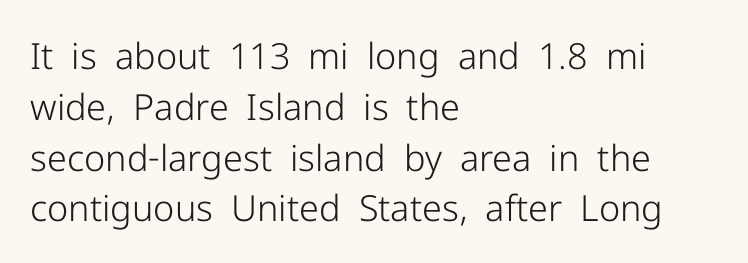
Q: Is the text bold? A: No.
Q: Is the text italic (slanted)? A: No, it is upright.
Q: Is the typeface a serif or a sans-serif typeface? A: Sans-serif.
Q: Is the text underlined? A: No.
Q: How is the paragraph aligned? A: Left-aligned.
Q: Is the spacing between letters normal or unusually wide? A: Normal.
Q: Is the spacing between lines tight, normal or loose? A: Normal.
Q: Width (condensed, normal, or wide)? A: Normal.
Q: Stroke contrast? A: Low.
Q: x-height? A: Medium.
Q: Monospaced? A: No.
